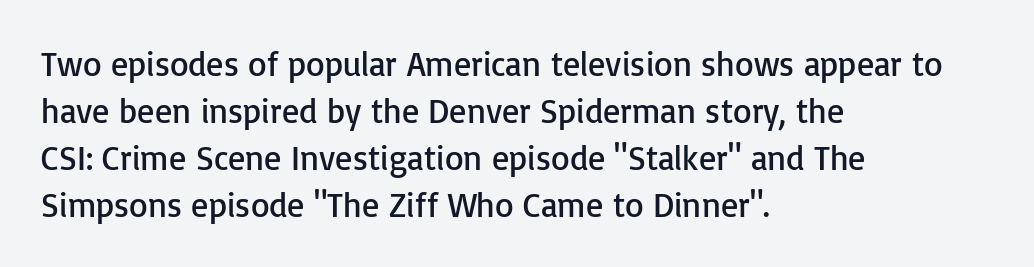
Q: Is the text bold? A: No.
Q: Is the text italic (slanted)? A: No, it is upright.
Q: Is the typeface a serif or a sans-serif typeface? A: Sans-serif.
Q: Is the text underlined? A: No.
Q: How is the paragraph aligned? A: Left-aligned.
Q: Is the spacing between letters normal or unusually wide? A: Normal.
Q: Is the spacing between lines tight, normal or loose? A: Normal.
Q: Width (condensed, normal, or wide)? A: Normal.
Q: Stroke contrast? A: Low.
Q: x-height? A: Medium.
Q: Monospaced? A: No.
